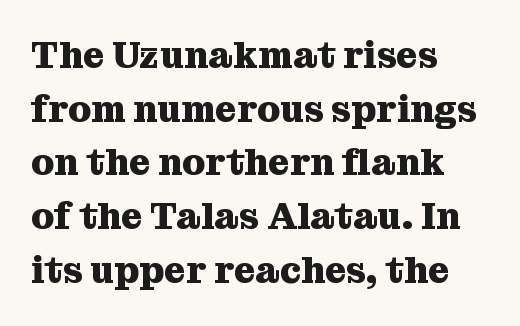
The glyphs in this specimen are seriffed. Evenly set lines give the paragraph a standard silhouette. The lettering stays uniformly vertical, giving the passage a roman look. The rendering anchors every line to the left-hand side.
